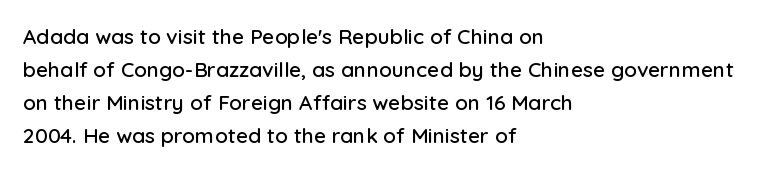
{"italic": "no", "underline": "no", "align": "left", "line_spacing": "normal", "line_spacing_ratio": 1.57, "letter_spacing": "normal", "letter_spacing_em": 0.0, "glyph_px": 21}
